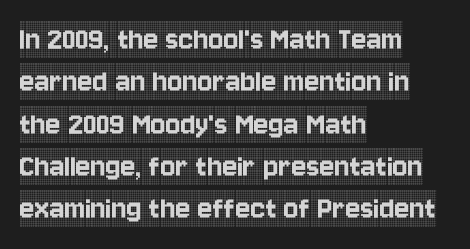
{"serif": "yes", "italic": "no", "width": "condensed", "x_height": "large", "monospaced": "no", "underline": "no", "align": "left", "line_spacing_ratio": 1.21, "letter_spacing": "normal", "letter_spacing_em": 0.0, "glyph_px": 35}
